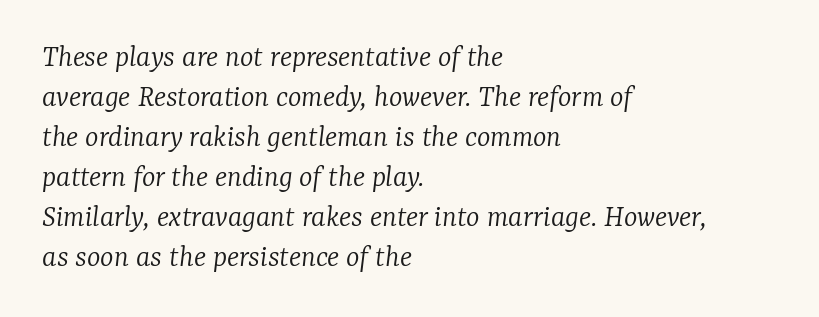
{"serif": "yes", "italic": "yes", "lean": "right", "slant_degrees": 7, "bold": "no", "weight": "light", "width": "normal", "stroke_contrast": "low", "x_height": "medium", "monospaced": "no", "underline": "no", "align": "left", "line_spacing": "normal", "line_spacing_ratio": 1.25, "letter_spacing": "normal", "letter_spacing_em": 0.0, "glyph_px": 32}
